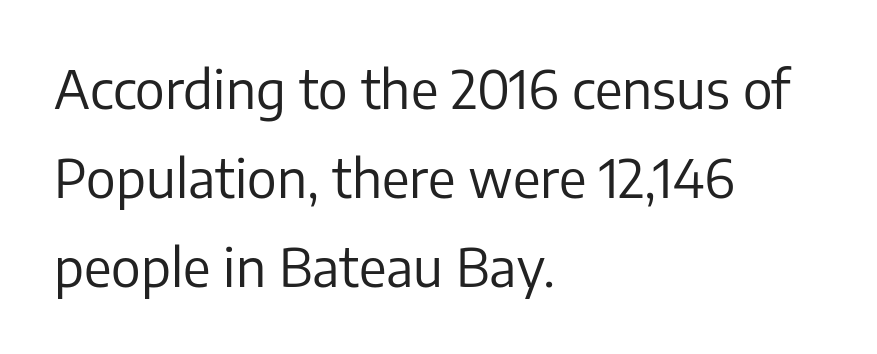
The image shows 53 px regular-weight sans-serif type, upright; set left-aligned, normal line spacing (1.68x), normal letter spacing, not underlined; low stroke contrast and a medium x-height.
